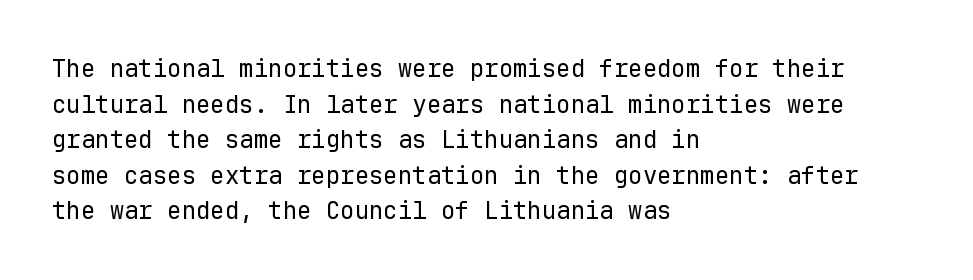
The image shows 24 px text type, upright; set left-aligned, normal line spacing (1.48x), normal letter spacing, not underlined.
